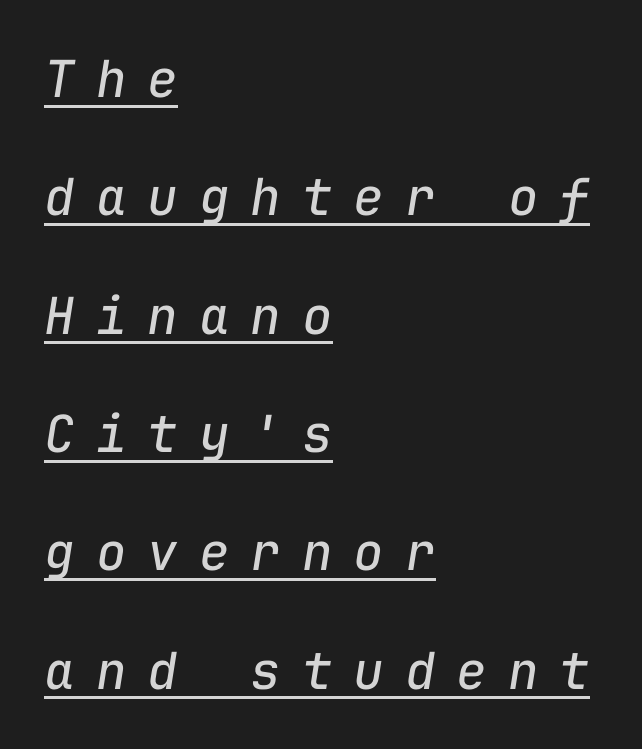
The image shows 51 px regular-weight type, italic (leaning right), monospaced; set left-aligned, loose line spacing (2.32x), unusually wide letter spacing (+0.41 em), underlined; low stroke contrast and a medium x-height.
